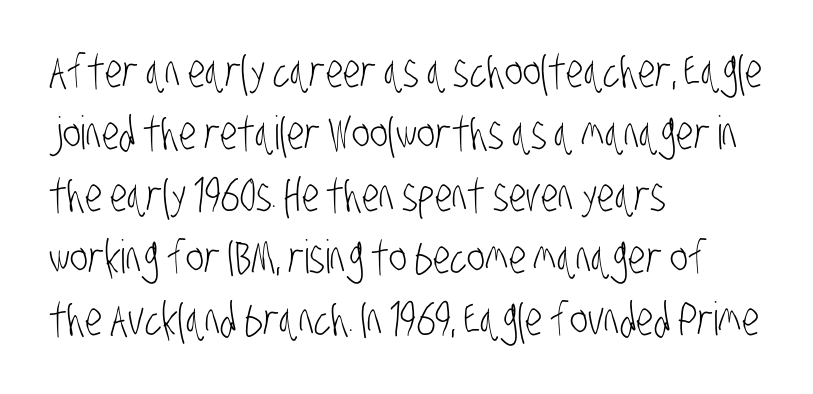
The typesetter chose a ragged-right arrangement here. Unlike a traditional serif, this face leaves its strokes unadorned. Regular leading. Between one letter and the next there's only the usual sliver of space. Lines of text with bare space underneath. The typesetting does not lean heavy: it is not bold.
